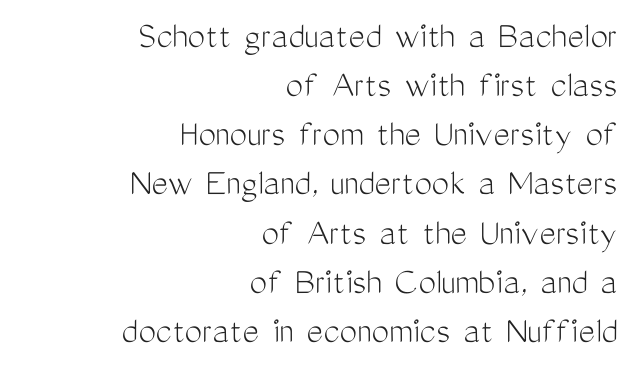
The typeface chosen for these lines omits serifs. Does the leading feel generous? No, just average. Upright lettering throughout. Unmarked baselines from the first word to the last. Nothing unusual about the tracking: characters are spaced as the font intends.
